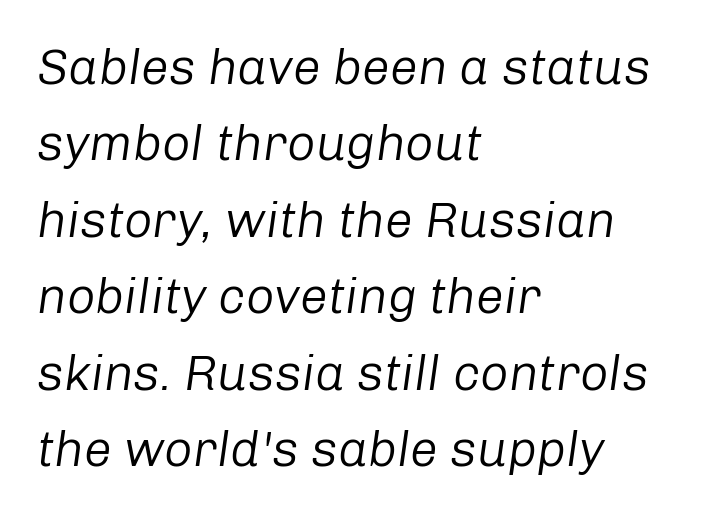
{"italic": "yes", "lean": "right", "slant_degrees": 8, "bold": "no", "weight": "regular", "width": "normal", "stroke_contrast": "low", "x_height": "medium", "monospaced": "no", "underline": "no", "align": "left", "line_spacing": "normal", "line_spacing_ratio": 1.53, "letter_spacing": "normal", "letter_spacing_em": 0.0, "glyph_px": 50}
